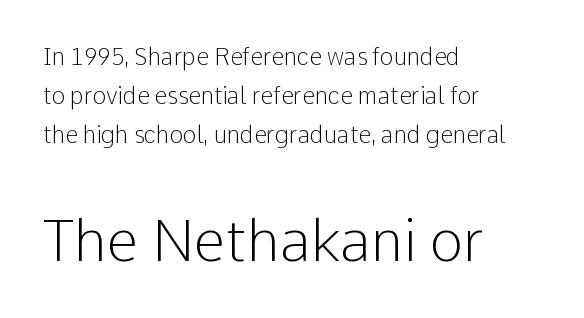
Q: Is the text bold? A: No.
Q: Is the text italic (slanted)? A: No, it is upright.
Q: Is the typeface a serif or a sans-serif typeface? A: Sans-serif.
Q: Is the text underlined? A: No.
Q: How is the paragraph aligned? A: Left-aligned.
Q: Is the spacing between letters normal or unusually wide? A: Normal.
Q: Is the spacing between lines tight, normal or loose? A: Normal.
Q: Which block of text is set in a larger size, the first (top) or the second (bottom)? A: The second (bottom) one.
Q: Width (condensed, normal, or wide)? A: Normal.
Q: Stroke contrast? A: Low.
Q: x-height? A: Medium.
Q: Monospaced? A: No.
